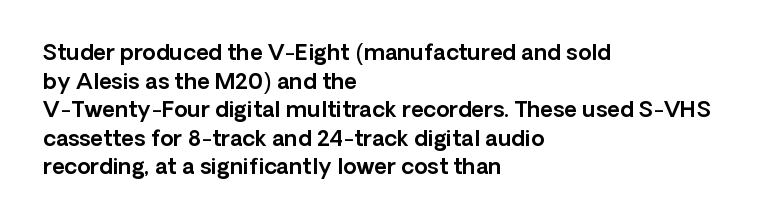
Q: Is the text italic (slanted)? A: No, it is upright.
Q: Is the text underlined? A: No.
Q: How is the paragraph aligned? A: Left-aligned.
Q: Is the spacing between letters normal or unusually wide? A: Normal.
Q: Is the spacing between lines tight, normal or loose? A: Normal.
